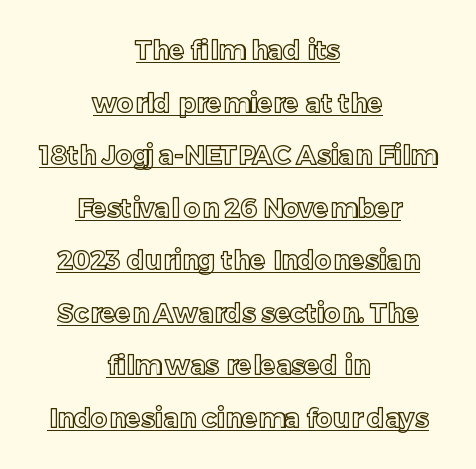
Q: Is the text italic (slanted)? A: No, it is upright.
Q: Is the text underlined? A: Yes.
Q: How is the paragraph aligned? A: Centered.
Q: Is the spacing between letters normal or unusually wide? A: Normal.
Q: Is the spacing between lines tight, normal or loose? A: Loose.
